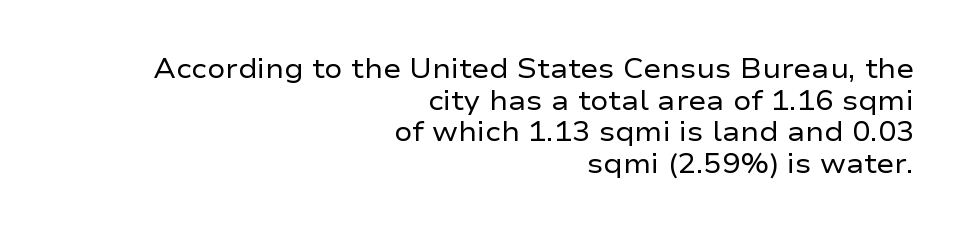
The image shows 27 px text type, upright; set right-aligned, line spacing 1.17x, normal letter spacing, not underlined.
